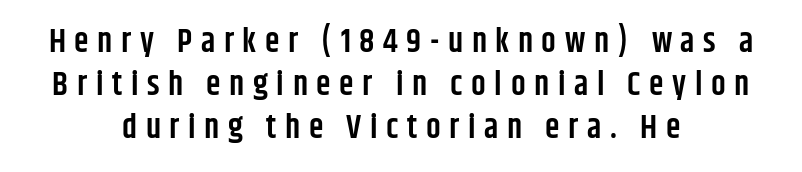
As a designer I'd log this as weight 600, semibold. In terms of letterspacing, this is a distinctly airy, spread setting. Underlining? Definitely not there. Notice how the passage keeps no hard edge, just a central spine. Proportional: the letters do not fall into vertical columns.
